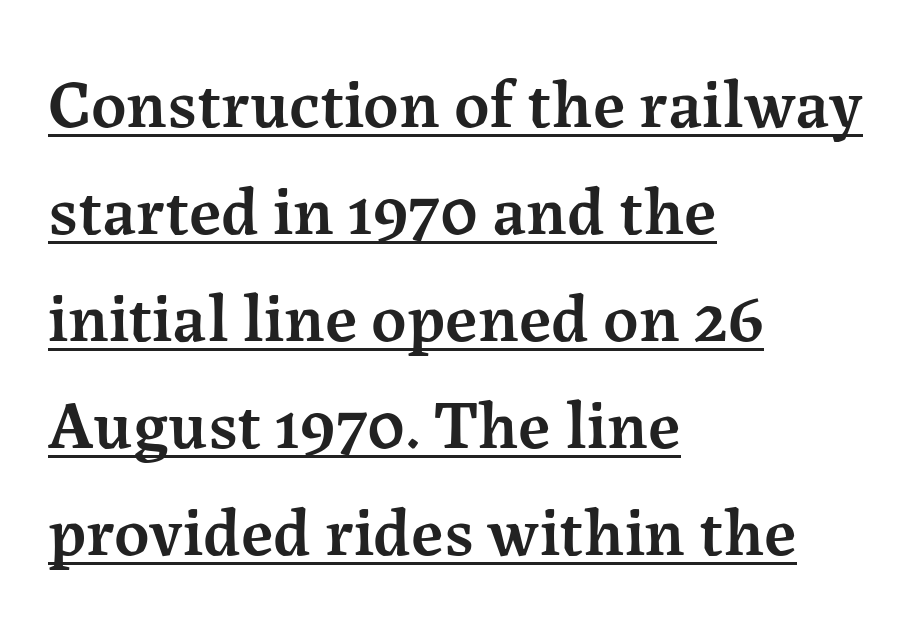
{"serif": "yes", "italic": "no", "bold": "semi", "weight": "semibold", "width": "normal", "stroke_contrast": "medium", "x_height": "medium", "monospaced": "no", "underline": "yes", "align": "left", "line_spacing": "normal", "line_spacing_ratio": 1.55, "letter_spacing": "normal", "letter_spacing_em": 0.0, "glyph_px": 69}
